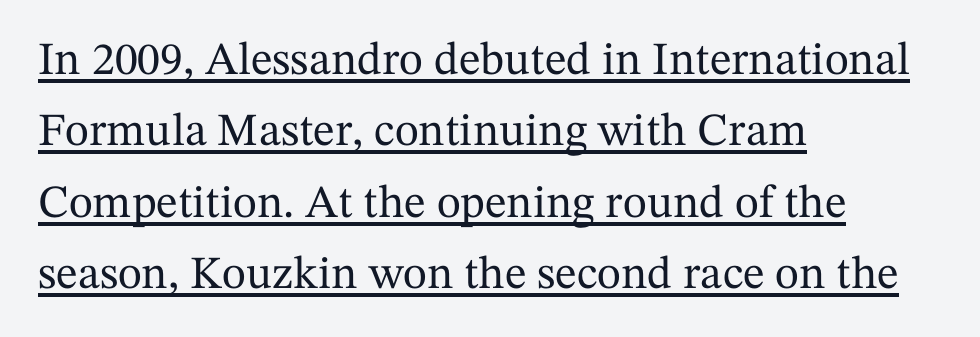
The image shows 46 px serif type, upright; set left-aligned, normal line spacing (1.55x), normal letter spacing, underlined; medium stroke contrast and a medium x-height.
